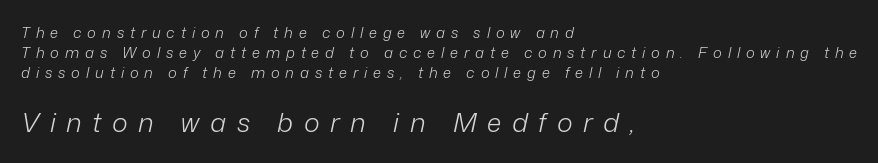
The image shows 27 px text type, italic (leaning right); set left-aligned, normal line spacing (1.33x), unusually wide letter spacing (+0.39 em), not underlined; the second (bottom) block is 1.8x larger.
